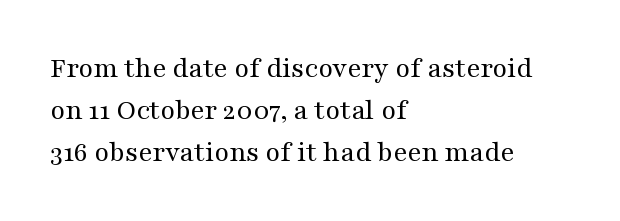
Proportional: the letters do not fall into vertical columns. Summary of weight: not heavy and not bold. A normal amount of white space separates one row of letters from the next. Is this a sans? No — the strokes have serifs. Plain, unruled lines of type. Students, note that the glyphs here touch the page at normal intervals.
